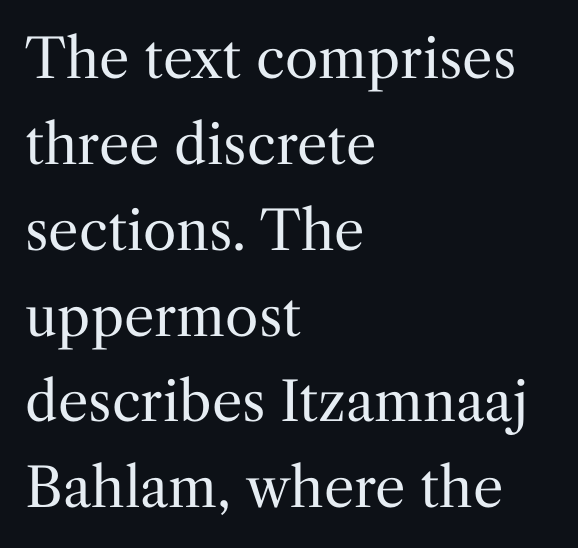
The image shows 54 px regular-weight serif type, upright; set left-aligned, normal line spacing (1.59x), normal letter spacing, not underlined; medium stroke contrast and a medium x-height.
